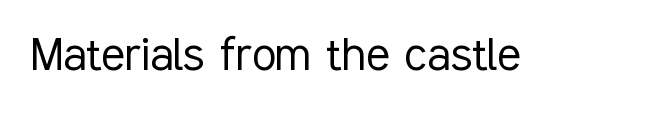
The image shows 55 px light, condensed sans-serif type, upright; set normal letter spacing, not underlined; low stroke contrast and a medium x-height.
